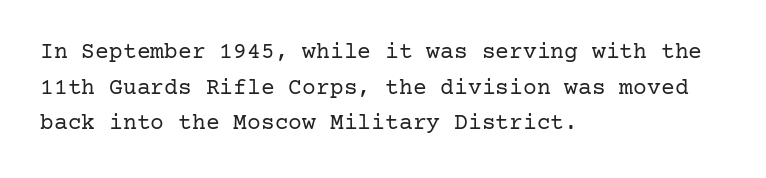
{"italic": "no", "bold": "no", "underline": "no", "align": "left", "line_spacing": "normal", "line_spacing_ratio": 1.55, "letter_spacing": "normal", "letter_spacing_em": 0.0, "glyph_px": 23}
